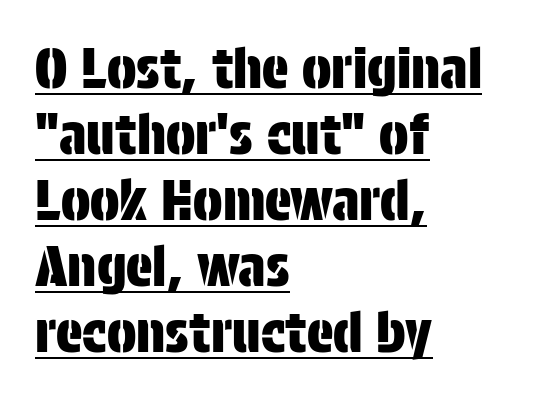
Nope, not italic — everything's standing straight. Proportional: the letters do not fall into vertical columns. Underlined type. The characters display no serif detailing; their extremities are plain. Every row of glyphs begins at an identical x-position on the left. Students, note that the glyphs here touch the page at normal intervals.
